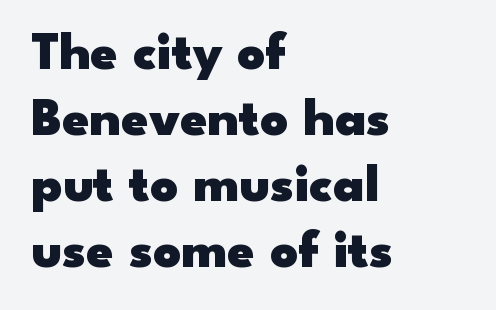
The image shows 54 px heavy, wide sans-serif type, upright; set left-aligned, line spacing 1.22x, normal letter spacing, not underlined; low stroke contrast and a small x-height.
